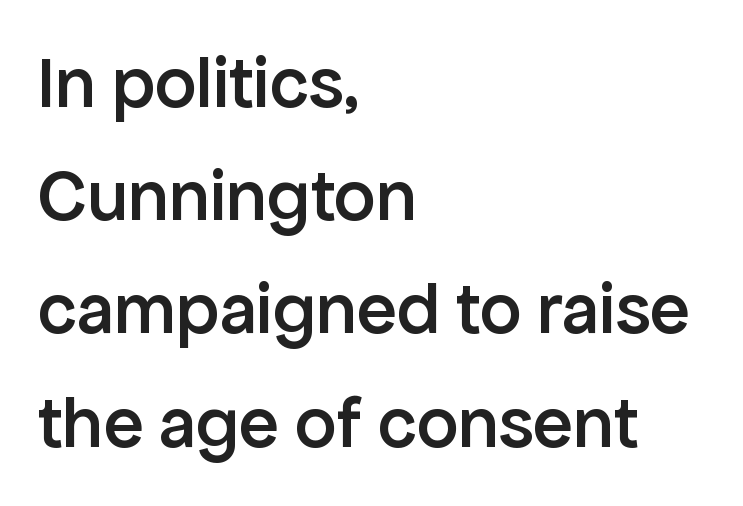
The image shows 74 px semibold sans-serif type, upright; set left-aligned, normal line spacing (1.53x), normal letter spacing, not underlined; low stroke contrast and a medium x-height.
